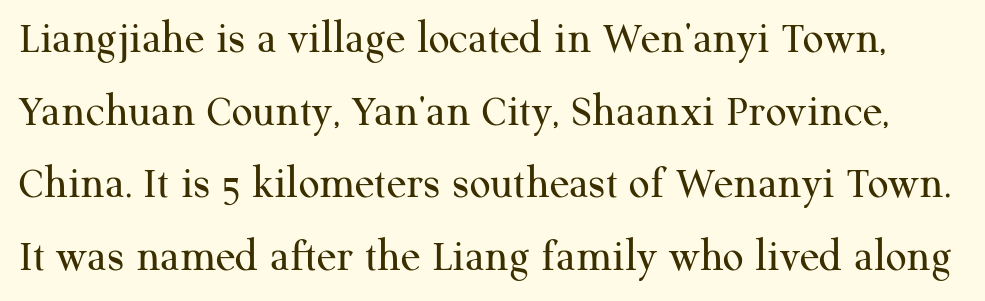
{"serif": "yes", "italic": "no", "bold": "no", "weight": "regular", "width": "normal", "stroke_contrast": "medium", "x_height": "medium", "monospaced": "no", "underline": "no", "line_spacing": "normal", "line_spacing_ratio": 1.58, "letter_spacing": "normal", "letter_spacing_em": 0.0, "glyph_px": 46}
